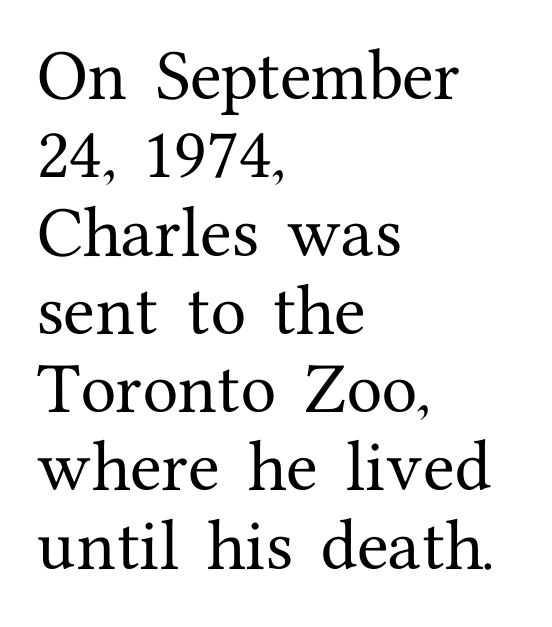
Q: Is the text italic (slanted)? A: No, it is upright.
Q: Is the typeface a serif or a sans-serif typeface? A: Serif.
Q: Is the text underlined? A: No.
Q: How is the paragraph aligned? A: Left-aligned.
Q: Is the spacing between letters normal or unusually wide? A: Normal.
Q: Is the spacing between lines tight, normal or loose? A: Normal.
Q: Width (condensed, normal, or wide)? A: Normal.
Q: Stroke contrast? A: Medium.
Q: x-height? A: Medium.
Q: Monospaced? A: No.
